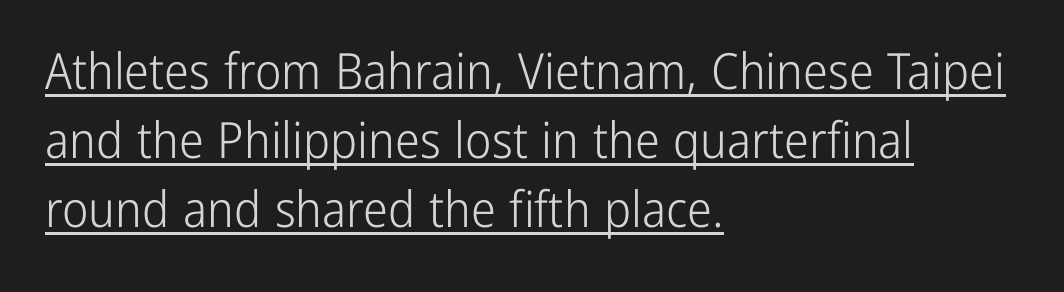
The rendering uses natural spacing where letterforms have individual widths. Upright lettering throughout. In CSS terms this would be text-align: left. The rendering uses the underline text-decoration.
